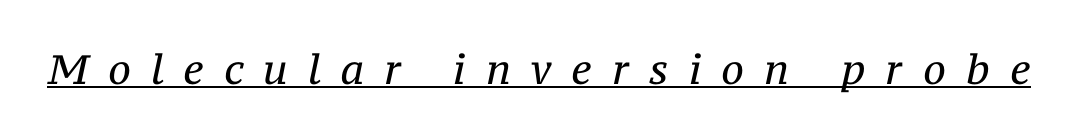
{"serif": "yes", "italic": "yes", "lean": "right", "slant_degrees": 12, "bold": "no", "weight": "regular", "width": "normal", "stroke_contrast": "medium", "x_height": "medium", "monospaced": "no", "underline": "yes", "letter_spacing": "wide", "letter_spacing_em": 0.49, "glyph_px": 41}
